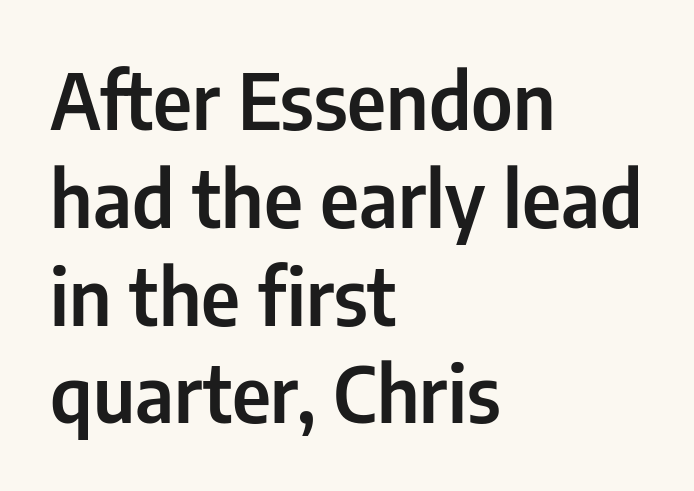
Q: Is the text italic (slanted)? A: No, it is upright.
Q: Is the typeface a serif or a sans-serif typeface? A: Sans-serif.
Q: Is the text underlined? A: No.
Q: How is the paragraph aligned? A: Left-aligned.
Q: Is the spacing between letters normal or unusually wide? A: Normal.
Q: Is the spacing between lines tight, normal or loose? A: Normal.
Q: Width (condensed, normal, or wide)? A: Condensed.
Q: Stroke contrast? A: Low.
Q: x-height? A: Medium.
Q: Monospaced? A: No.
